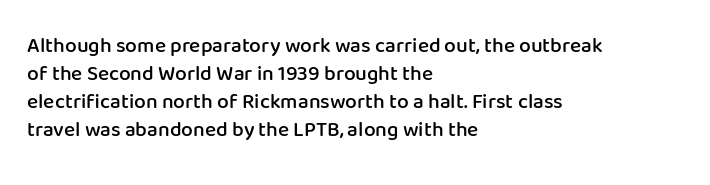
{"italic": "no", "bold": "semi", "underline": "no", "align": "left", "line_spacing": "normal", "line_spacing_ratio": 1.33, "letter_spacing": "normal", "letter_spacing_em": 0.0, "glyph_px": 21}
